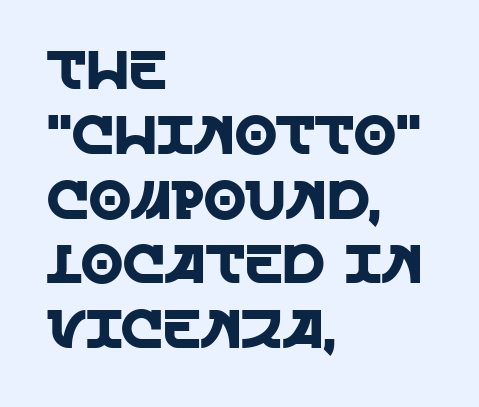
The image shows 54 px sans-serif type, upright; set left-aligned, line spacing 1.2x, normal letter spacing, not underlined; a large x-height.
